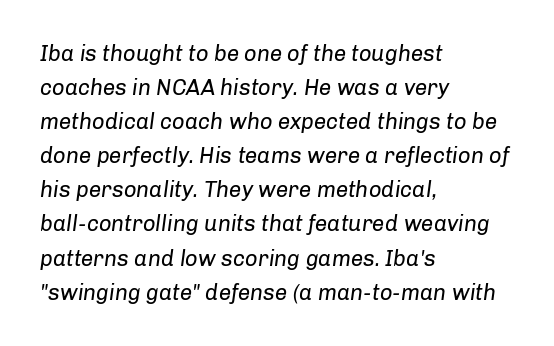
Q: Is the text bold? A: No.
Q: Is the text italic (slanted)? A: Yes, it leans right by about 8 degrees.
Q: Is the text underlined? A: No.
Q: How is the paragraph aligned? A: Left-aligned.
Q: Is the spacing between letters normal or unusually wide? A: Normal.
Q: Is the spacing between lines tight, normal or loose? A: Normal.
